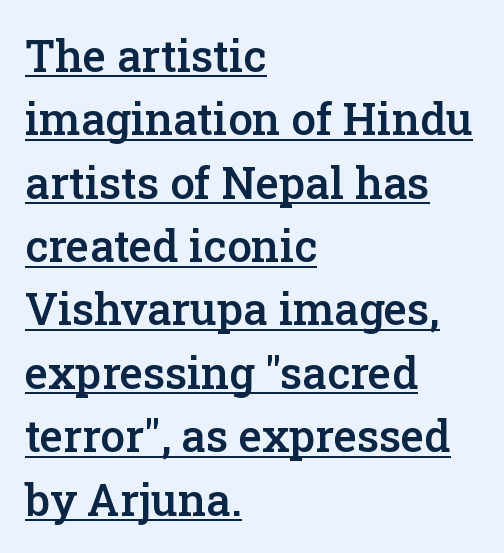
Quick note: interline space is typical. A typesetter would mark this as roman, not italic. You can tell from the footed stems that serif type was used. Like a heading marked for emphasis, these lines bear an underscore. The lines are quadded left. The letters advance in unequal steps, a hallmark of proportional type.
